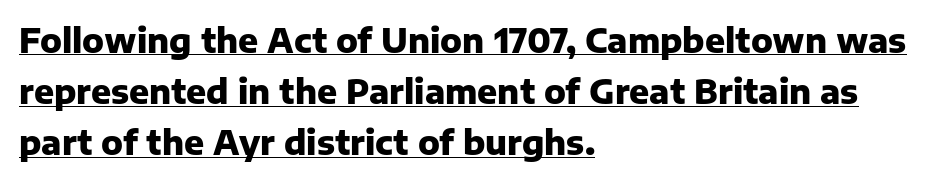
Q: Is the text bold? A: Yes.
Q: Is the text italic (slanted)? A: No, it is upright.
Q: Is the typeface a serif or a sans-serif typeface? A: Sans-serif.
Q: Is the text underlined? A: Yes.
Q: How is the paragraph aligned? A: Left-aligned.
Q: Is the spacing between letters normal or unusually wide? A: Normal.
Q: Is the spacing between lines tight, normal or loose? A: Normal.
Q: Width (condensed, normal, or wide)? A: Normal.
Q: Stroke contrast? A: Low.
Q: x-height? A: Medium.
Q: Monospaced? A: No.
